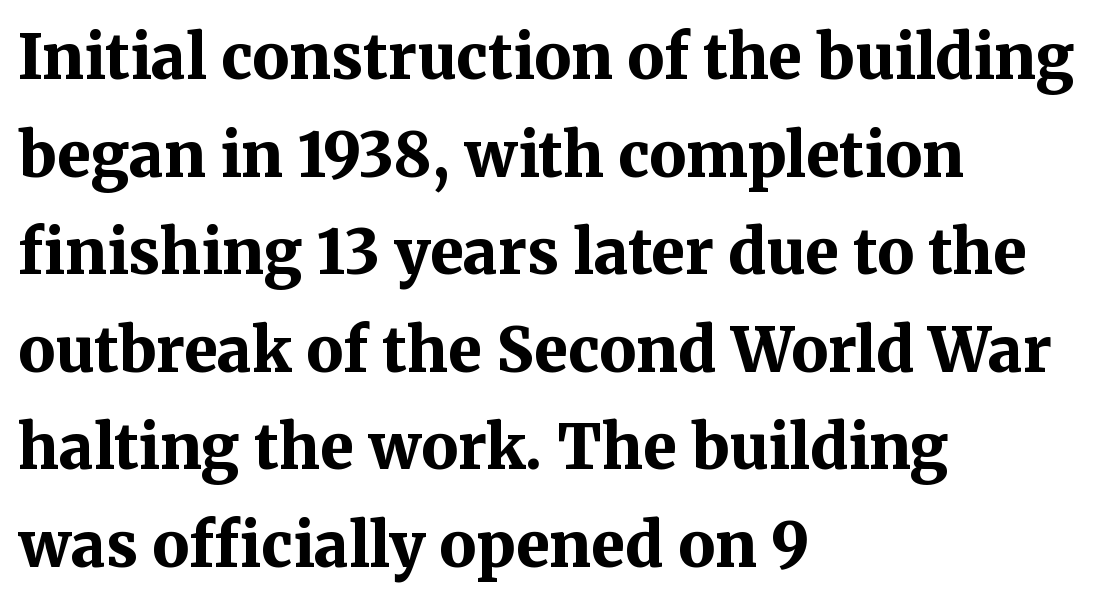
The image shows 61 px bold serif type, upright; set left-aligned, normal line spacing (1.6x), normal letter spacing, not underlined; medium stroke contrast and a medium x-height.
